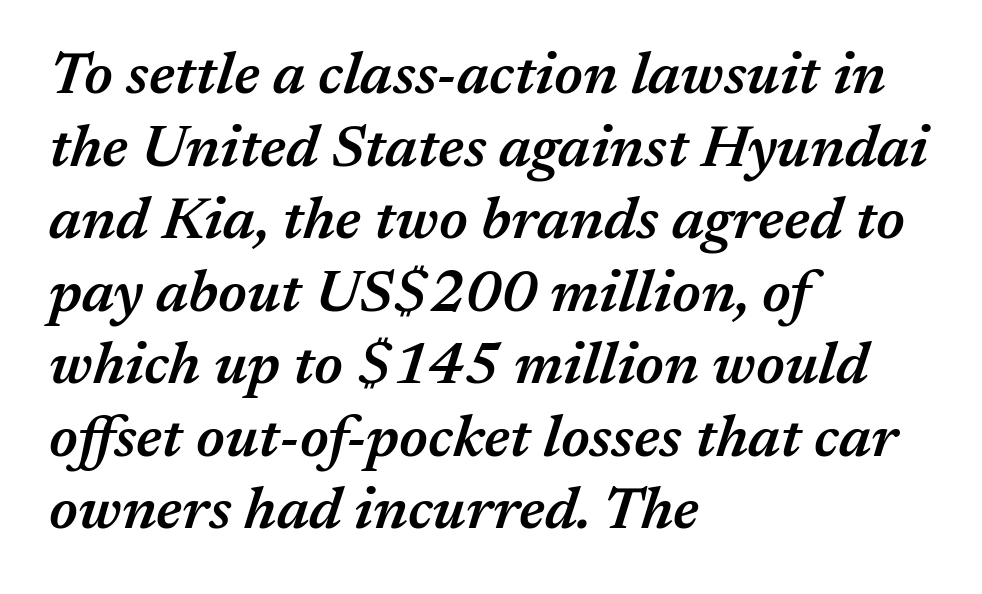
The image shows 59 px semibold type, italic (leaning right); set left-aligned, line spacing 1.23x, normal letter spacing, not underlined; medium stroke contrast and a medium x-height.
